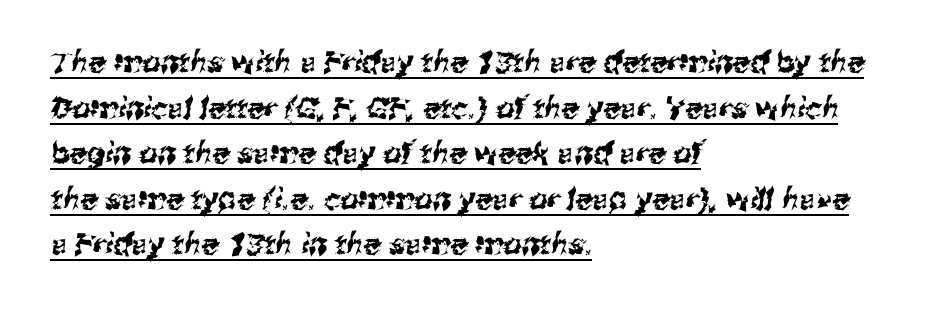
{"serif": "no", "width": "normal", "stroke_contrast": "medium", "x_height": "medium", "monospaced": "no", "underline": "yes", "align": "left", "line_spacing": "normal", "line_spacing_ratio": 1.57, "letter_spacing": "normal", "letter_spacing_em": 0.0, "glyph_px": 29}
